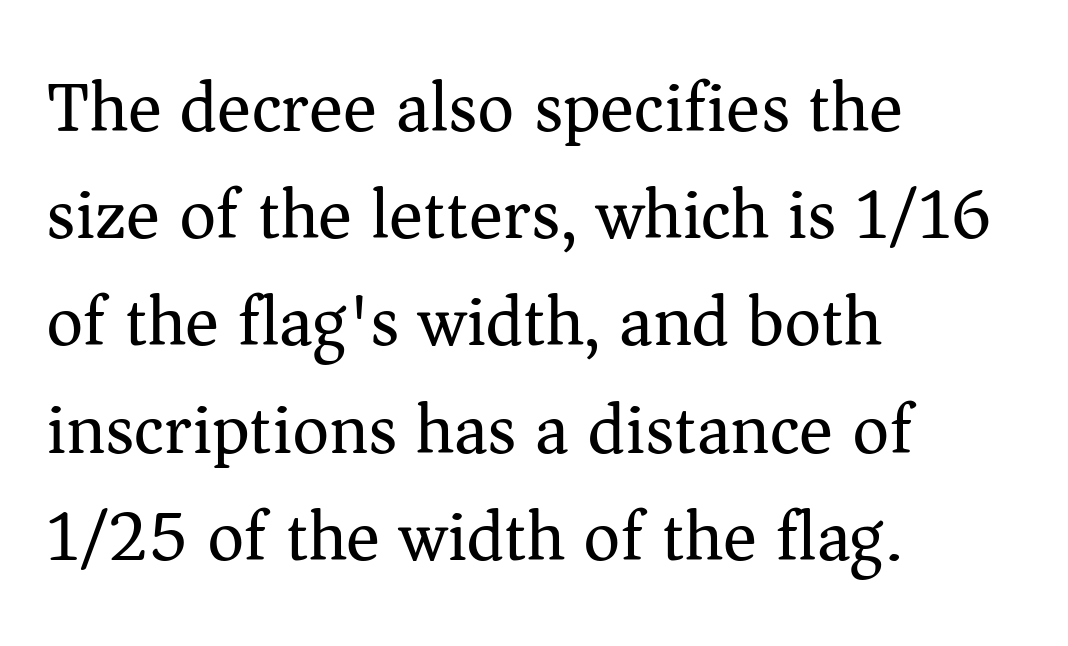
Looks like regular typesetting: each glyph gets only the width it needs. Leading: standard. These lines are composed in type with serifs. Is the block centered? No — it sits flush against the left margin. The space directly below the letters is spotless.
